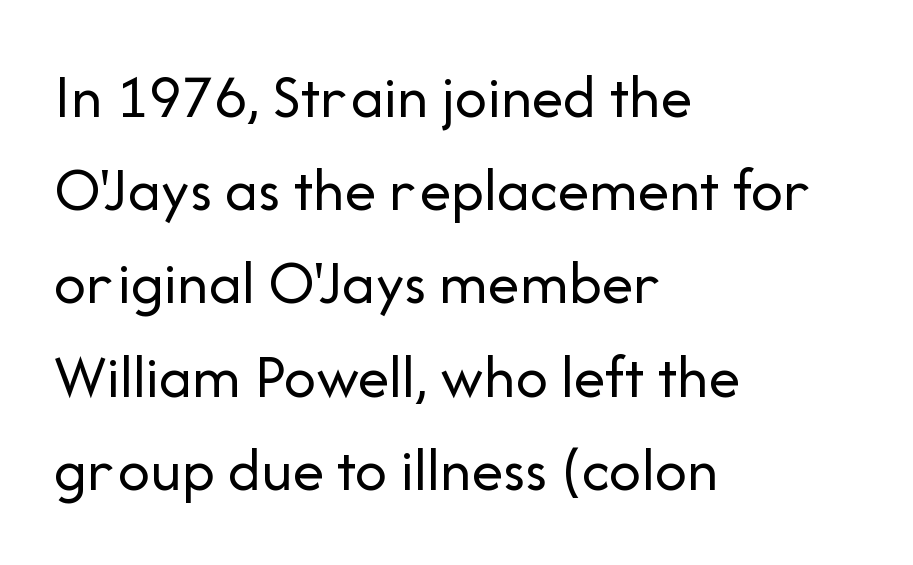
{"serif": "no", "italic": "no", "bold": "no", "weight": "regular", "width": "normal", "stroke_contrast": "low", "x_height": "medium", "monospaced": "no", "underline": "no", "align": "left", "line_spacing": "normal", "line_spacing_ratio": 1.48, "letter_spacing": "normal", "letter_spacing_em": 0.0, "glyph_px": 63}
